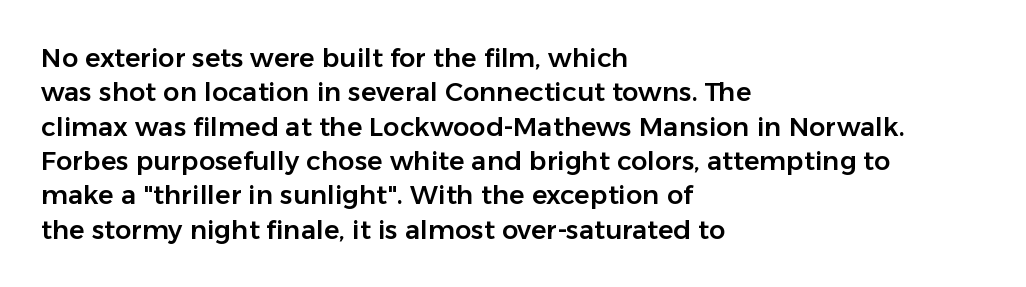
Here the glyphs are tracked normally, forming tight word shapes. Notice how the passage keeps a crisp vertical edge on the left only. A normal amount of white space separates one row of letters from the next. The string is rendered with underlining switched off.
